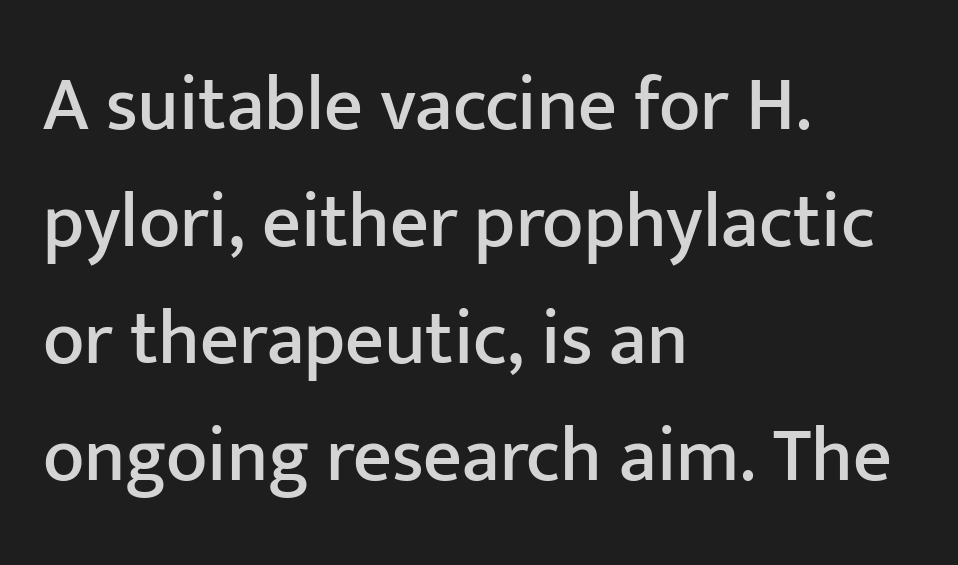
A typesetter would call this proportional, since set widths differ per character. The specimen omits any rule beneath the text block's lines. The font family rendered here belongs to the sans-serif group. These lines stack with their left ends in a neat column.
